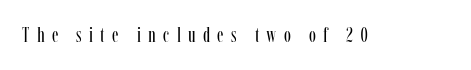
Each stroke keeps to a modest, everyday thickness or less. The letters stand upright; this is a roman face. The tracking reads as deliberately expanded to a designer's eye. Each row of text sits above clean, open space.
